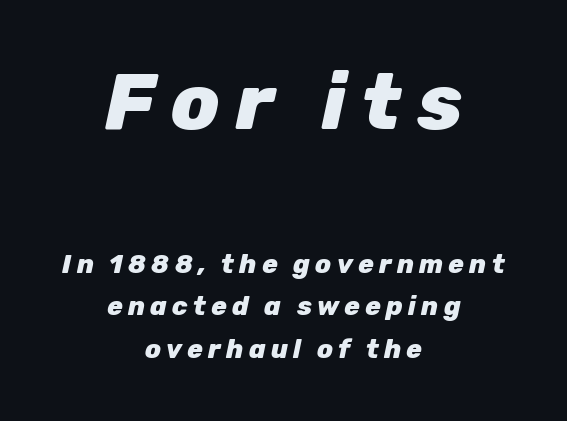
Q: Is the text bold? A: Yes.
Q: Is the text italic (slanted)? A: Yes, it leans right by about 12 degrees.
Q: Is the text underlined? A: No.
Q: How is the paragraph aligned? A: Centered.
Q: Is the spacing between letters normal or unusually wide? A: Unusually wide.
Q: Is the spacing between lines tight, normal or loose? A: Normal.
Q: Which block of text is set in a larger size, the first (top) or the second (bottom)? A: The first (top) one.
Q: Width (condensed, normal, or wide)? A: Normal.
Q: Stroke contrast? A: Low.
Q: x-height? A: Medium.
Q: Monospaced? A: No.
